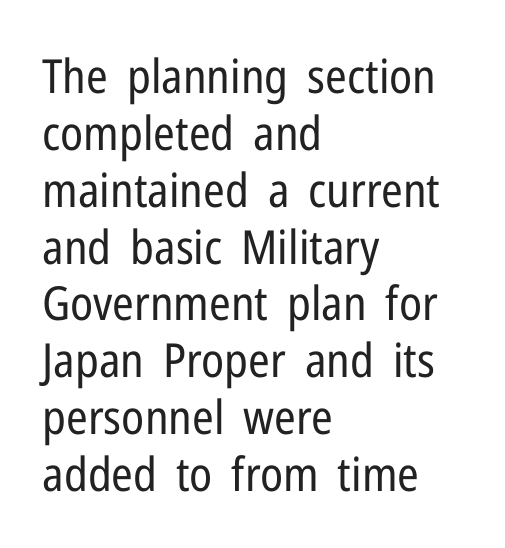
Note the varied advance widths — an 'i' is clearly narrower than an 'm'. No italicization has been applied; the sample stays upright. Letters have the restrained weight of plain body copy at most. Any mark beneath the type? The region is blank. Grotesque or geometric, the face here clearly has no serifs. Horizontal alignment here is leftward, the default for most running prose.
